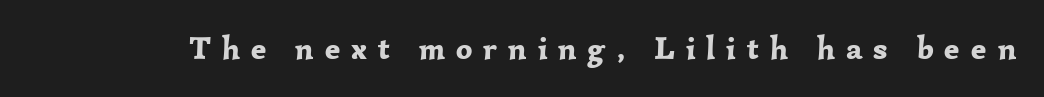
The image shows 32 px bold serif type, upright; set unusually wide letter spacing (+0.34 em), not underlined; low stroke contrast and a medium x-height.
